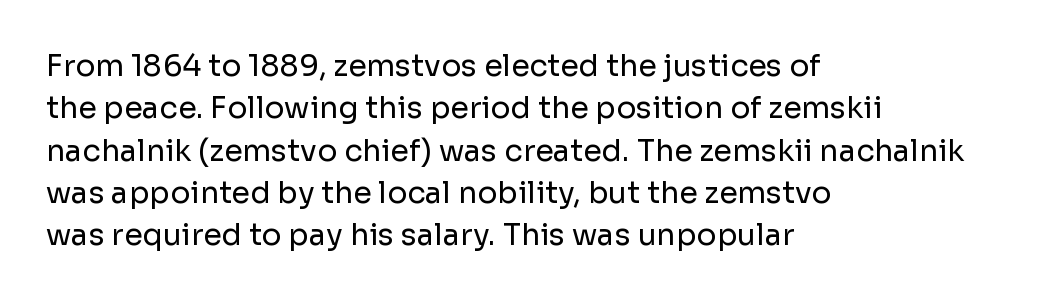
This rendering features lettering with no underline. Each letter keeps its own natural width here, so spacing adapts to shape. This block has exactly the height ordinary leading produces. Unlike a traditional serif, this face leaves its strokes unadorned.
